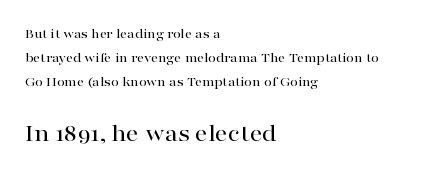
Check the space under the baseline: it is left empty. In CSS terms this would be text-align: left. Caption: standard tracking, unaltered. Is the lower block the larger one? Yes — the lower block carries the bigger type.
